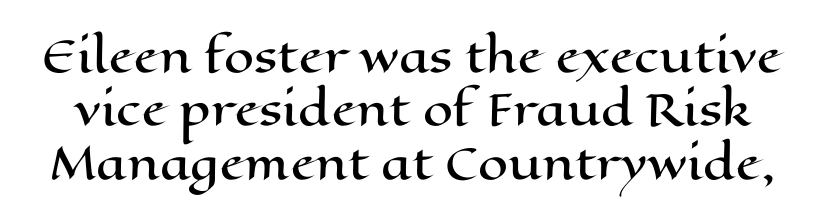
Q: Is the text italic (slanted)? A: No, it is upright.
Q: Is the text underlined? A: No.
Q: Is the spacing between letters normal or unusually wide? A: Normal.
Q: Width (condensed, normal, or wide)? A: Wide.
Q: Stroke contrast? A: High.
Q: x-height? A: Medium.
Q: Monospaced? A: No.
